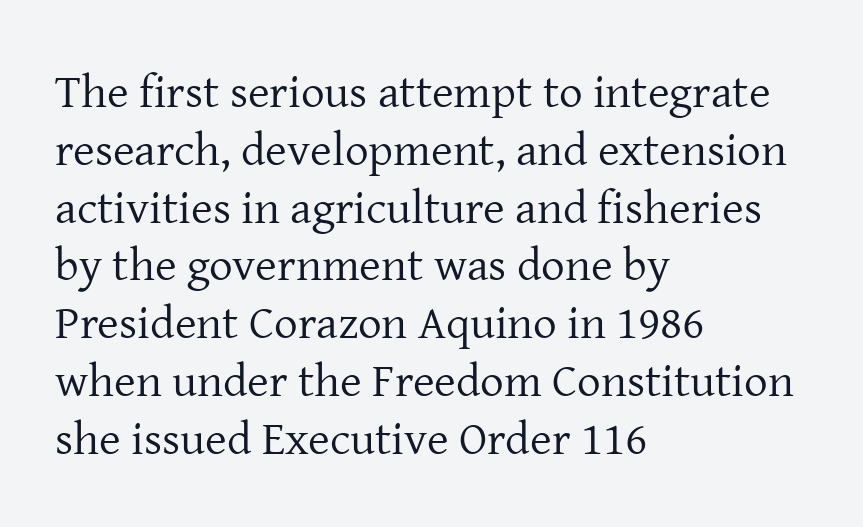
Q: Is the text bold? A: No.
Q: Is the text italic (slanted)? A: No, it is upright.
Q: Is the typeface a serif or a sans-serif typeface? A: Serif.
Q: Is the text underlined? A: No.
Q: How is the paragraph aligned? A: Left-aligned.
Q: Is the spacing between letters normal or unusually wide? A: Normal.
Q: Width (condensed, normal, or wide)? A: Normal.
Q: Stroke contrast? A: Low.
Q: x-height? A: Medium.
Q: Monospaced? A: No.
